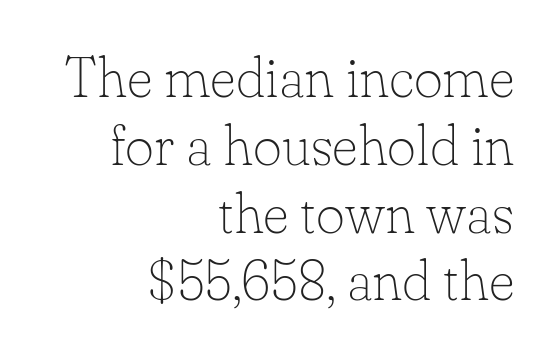
Weight: regular or lighter. You could not count columns in this text — the font is proportionally spaced. Letters rest on an invisible, unmarked baseline. The rag falls on the left side of this text block. Quick note: not italic, upright. Glyph-to-glyph distance matches everyday printed text.
